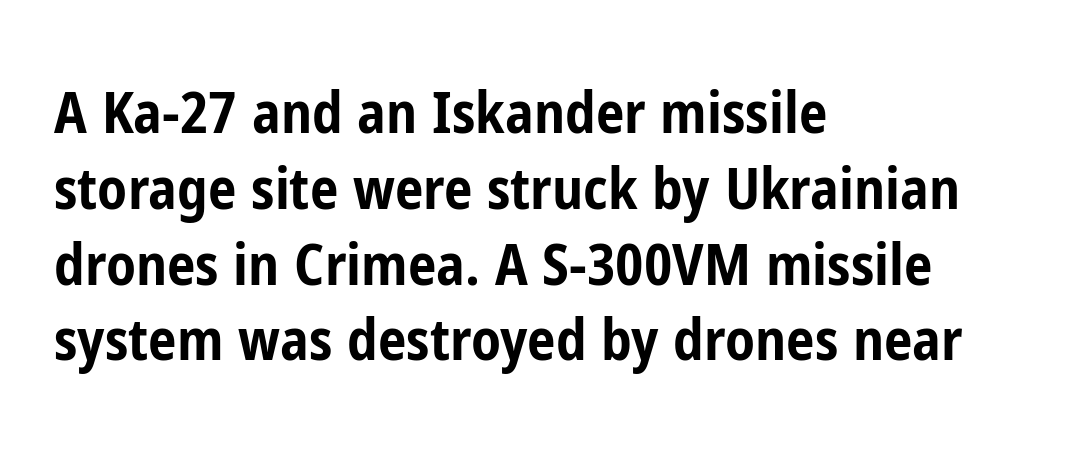
The typeface chosen for these lines omits serifs. Notice how thick the strokes are: this is what a full bold looks like. Here the glyphs are tracked normally, forming tight word shapes. The lines sit at an ordinary, default distance from one another. Any mark beneath the type? The region is blank. One-word summary of the alignment: left.
